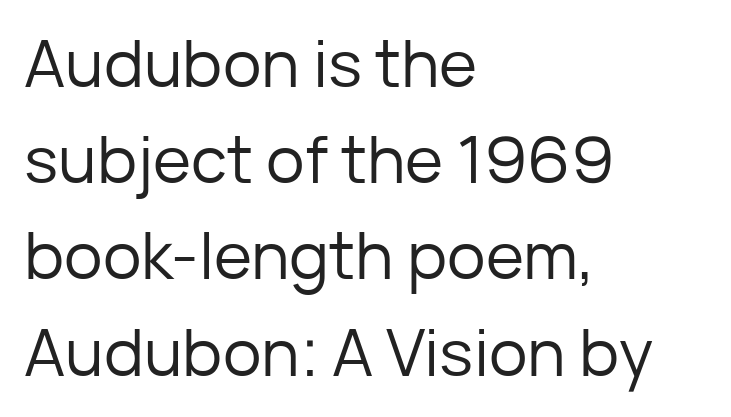
Q: Is the text bold? A: No.
Q: Is the text italic (slanted)? A: No, it is upright.
Q: Is the typeface a serif or a sans-serif typeface? A: Sans-serif.
Q: Is the text underlined? A: No.
Q: How is the paragraph aligned? A: Left-aligned.
Q: Is the spacing between letters normal or unusually wide? A: Normal.
Q: Is the spacing between lines tight, normal or loose? A: Normal.
Q: Width (condensed, normal, or wide)? A: Normal.
Q: Stroke contrast? A: Low.
Q: x-height? A: Medium.
Q: Monospaced? A: No.
